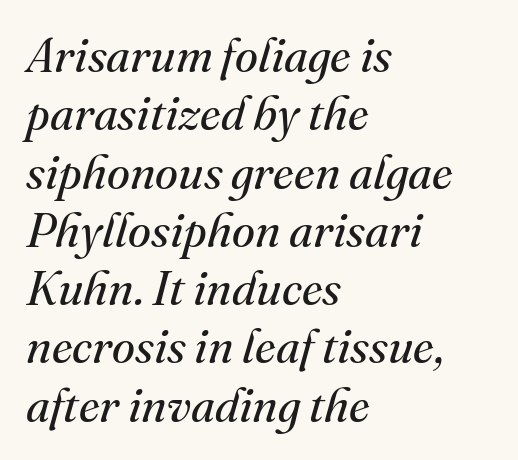
The image shows 47 px regular-weight serif type, italic (leaning right); set left-aligned, line spacing 1.24x, normal letter spacing, not underlined; medium stroke contrast and a small x-height.
